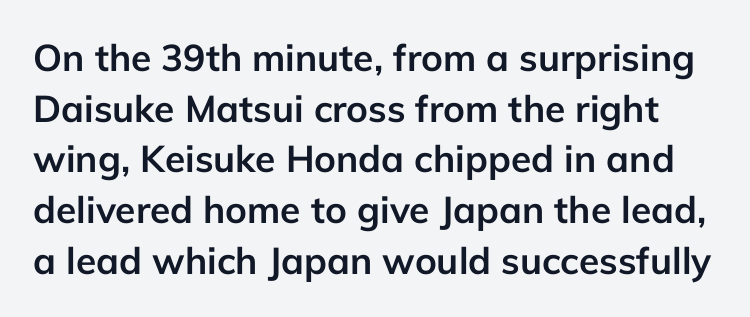
Q: Is the text bold? A: Yes.
Q: Is the text italic (slanted)? A: No, it is upright.
Q: Is the typeface a serif or a sans-serif typeface? A: Sans-serif.
Q: Is the text underlined? A: No.
Q: Is the spacing between letters normal or unusually wide? A: Normal.
Q: Is the spacing between lines tight, normal or loose? A: Normal.
Q: Width (condensed, normal, or wide)? A: Normal.
Q: Stroke contrast? A: Low.
Q: x-height? A: Medium.
Q: Monospaced? A: No.
